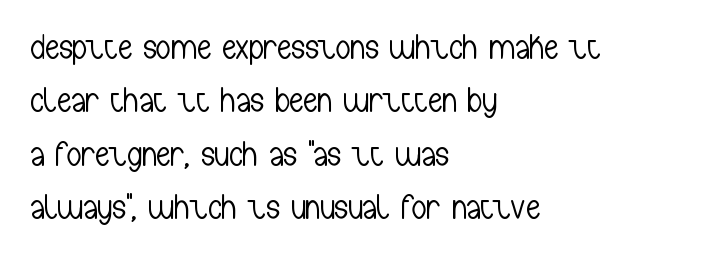
The image shows 36 px light, condensed sans-serif type, upright; set left-aligned, normal line spacing (1.48x), normal letter spacing, not underlined; low stroke contrast and a medium x-height.
